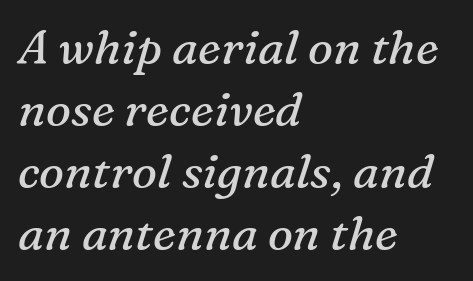
The image shows 47 px regular-weight serif type, italic (leaning right); set left-aligned, normal line spacing (1.32x), normal letter spacing, not underlined; medium stroke contrast and a medium x-height.
